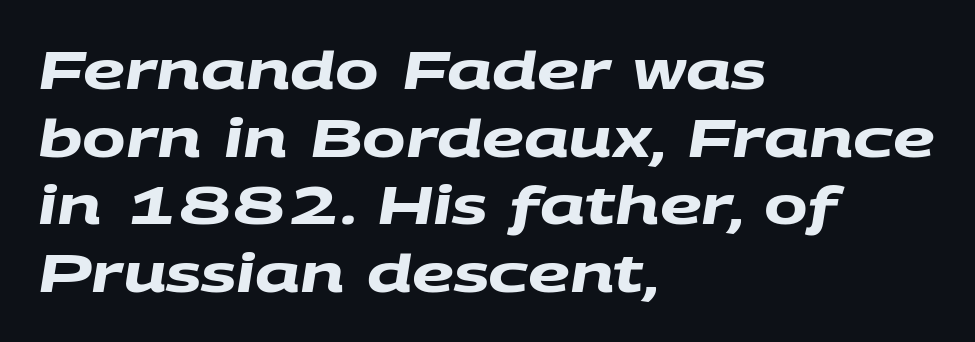
The image shows 52 px heavy, wide sans-serif type; set left-aligned, normal line spacing (1.3x), normal letter spacing, not underlined; medium stroke contrast and a large x-height.
